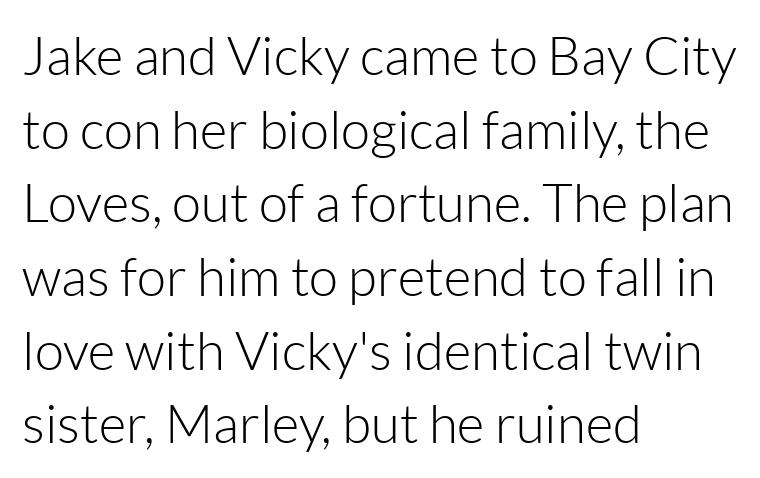
Check under the words: just untouched page. Do the letters lean? They stand straight. Spacing verdict: proportional, widths tailored to each character. Notice how the passage keeps a crisp vertical edge on the left only. Tracking here is standard; glyphs follow each other at the usual distance. This sample uses a sans-serif face.
